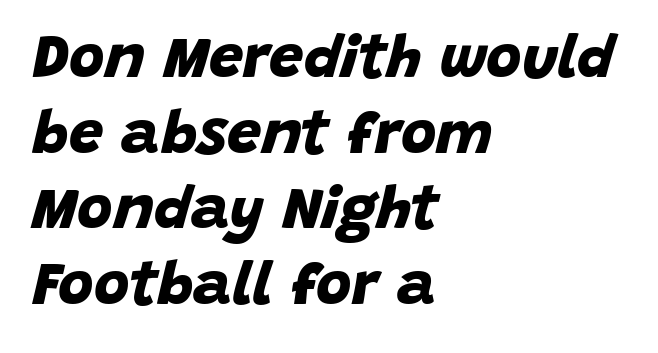
The image shows 61 px bold sans-serif type; set left-aligned, line spacing 1.24x, normal letter spacing, not underlined; low stroke contrast and a large x-height.
